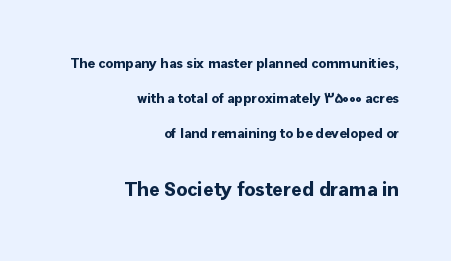
Q: Is the text bold? A: Yes.
Q: Is the text italic (slanted)? A: No, it is upright.
Q: Is the text underlined? A: No.
Q: How is the paragraph aligned? A: Right-aligned.
Q: Is the spacing between letters normal or unusually wide? A: Normal.
Q: Is the spacing between lines tight, normal or loose? A: Loose.
Q: Which block of text is set in a larger size, the first (top) or the second (bottom)? A: The second (bottom) one.
